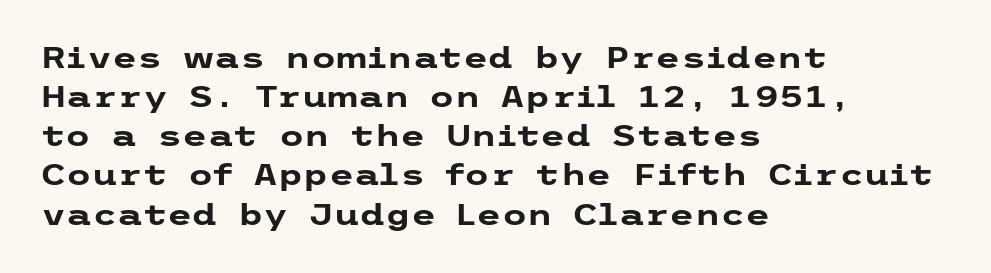
{"serif": "no", "italic": "no", "bold": "yes", "weight": "heavy", "width": "wide", "stroke_contrast": "low", "x_height": "medium", "underline": "no", "align": "left", "line_spacing": "normal", "line_spacing_ratio": 1.35, "letter_spacing": "normal", "letter_spacing_em": 0.0, "glyph_px": 29}
